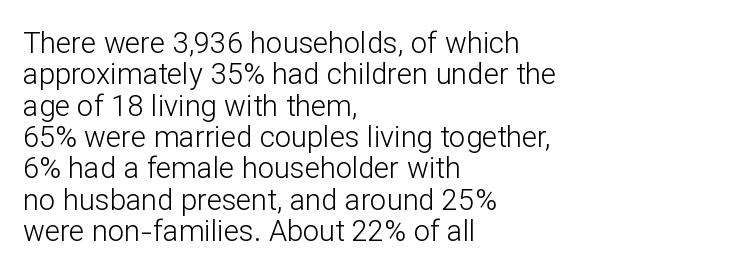
The image shows 29 px light sans-serif type, upright; set left-aligned, tight line spacing (1.08x), normal letter spacing, not underlined; low stroke contrast and a medium x-height.
